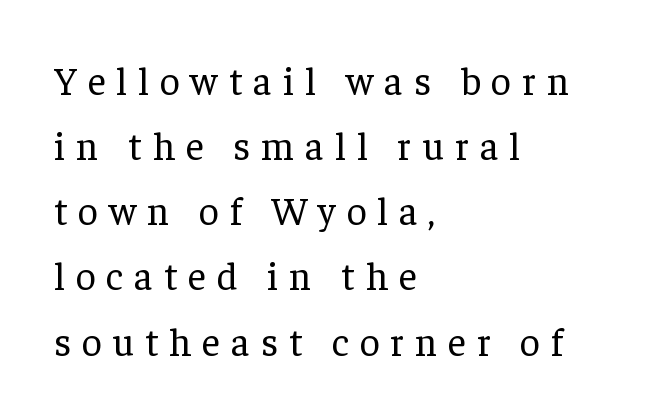
{"serif": "yes", "italic": "no", "bold": "no", "weight": "regular", "width": "normal", "stroke_contrast": "low", "x_height": "medium", "monospaced": "no", "underline": "no", "align": "left", "line_spacing": "normal", "line_spacing_ratio": 1.67, "letter_spacing": "wide", "letter_spacing_em": 0.28, "glyph_px": 39}
